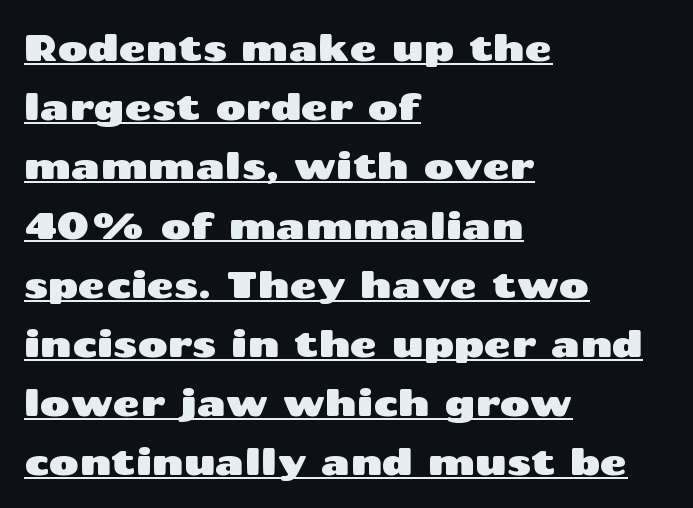
Q: Is the text italic (slanted)? A: No, it is upright.
Q: Is the typeface a serif or a sans-serif typeface? A: Sans-serif.
Q: Is the text underlined? A: Yes.
Q: How is the paragraph aligned? A: Left-aligned.
Q: Is the spacing between letters normal or unusually wide? A: Normal.
Q: Is the spacing between lines tight, normal or loose? A: Normal.
Q: Width (condensed, normal, or wide)? A: Wide.
Q: Stroke contrast? A: Medium.
Q: x-height? A: Medium.
Q: Monospaced? A: No.
